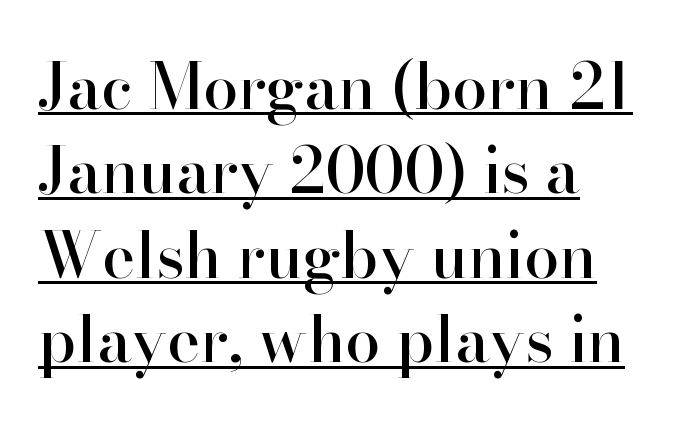
{"serif": "yes", "italic": "no", "width": "normal", "stroke_contrast": "high", "x_height": "small", "monospaced": "no", "underline": "yes", "line_spacing": "normal", "line_spacing_ratio": 1.34, "letter_spacing": "normal", "letter_spacing_em": 0.0, "glyph_px": 63}
